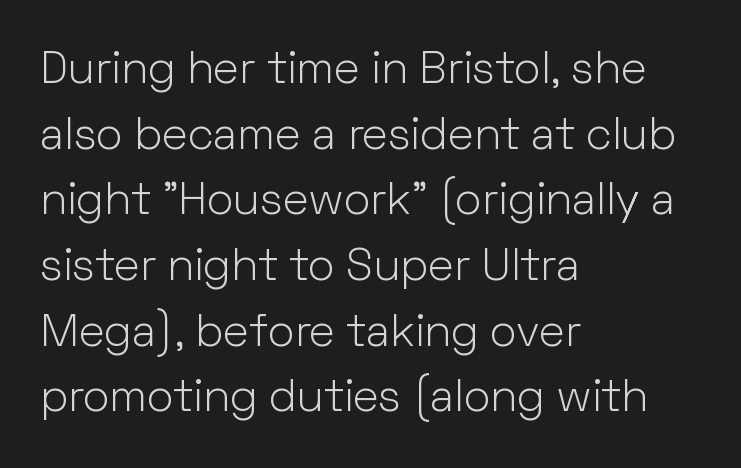
The image shows 45 px light sans-serif type, upright; set left-aligned, normal line spacing (1.46x), normal letter spacing, not underlined; low stroke contrast and a medium x-height.
